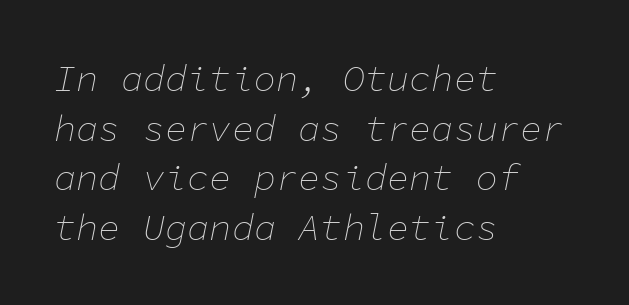
The image shows 37 px thin type, italic (leaning right), monospaced; set left-aligned, normal line spacing (1.34x), normal letter spacing, not underlined; low stroke contrast and a medium x-height.
